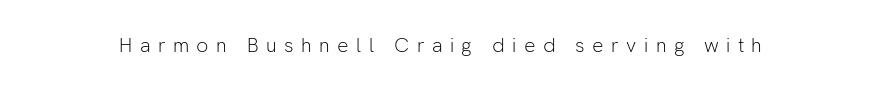
{"italic": "no", "bold": "no", "underline": "no", "letter_spacing": "wide", "letter_spacing_em": 0.37, "glyph_px": 20}
